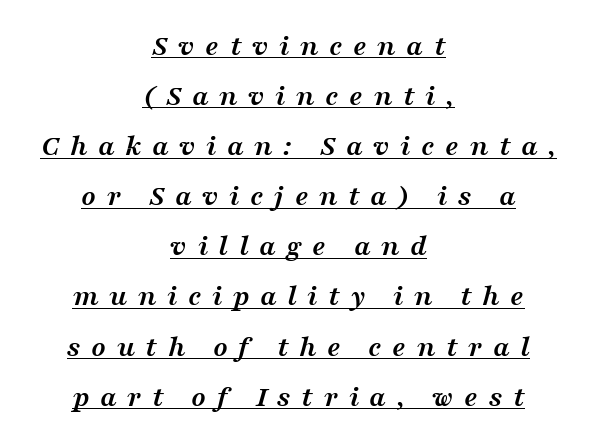
The image shows 30 px semibold, wide serif type, italic (leaning right); set centered, normal line spacing (1.67x), unusually wide letter spacing (+0.35 em), underlined; medium stroke contrast and a medium x-height.
